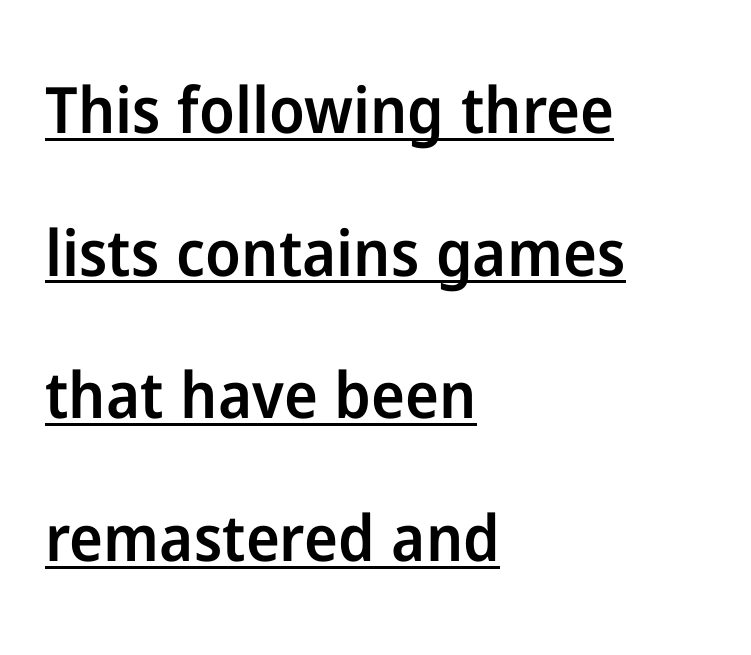
Q: Is the text bold? A: Semi-bold.
Q: Is the text italic (slanted)? A: No, it is upright.
Q: Is the typeface a serif or a sans-serif typeface? A: Sans-serif.
Q: Is the text underlined? A: Yes.
Q: How is the paragraph aligned? A: Left-aligned.
Q: Is the spacing between letters normal or unusually wide? A: Normal.
Q: Is the spacing between lines tight, normal or loose? A: Loose.
Q: Width (condensed, normal, or wide)? A: Normal.
Q: Stroke contrast? A: Low.
Q: x-height? A: Medium.
Q: Monospaced? A: No.
